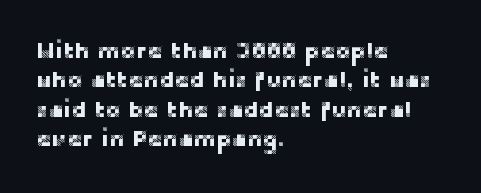
One-word summary of the alignment: left. Posture: vertical. The tracking reads as untouched default to a designer's eye. Each row of text sits above clean, open space. Does the leading feel generous? No, just average.
